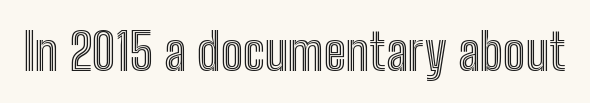
Q: Is the text italic (slanted)? A: No, it is upright.
Q: Is the text underlined? A: No.
Q: Is the spacing between letters normal or unusually wide? A: Normal.
Q: Width (condensed, normal, or wide)? A: Condensed.
Q: x-height? A: Medium.
Q: Monospaced? A: No.
